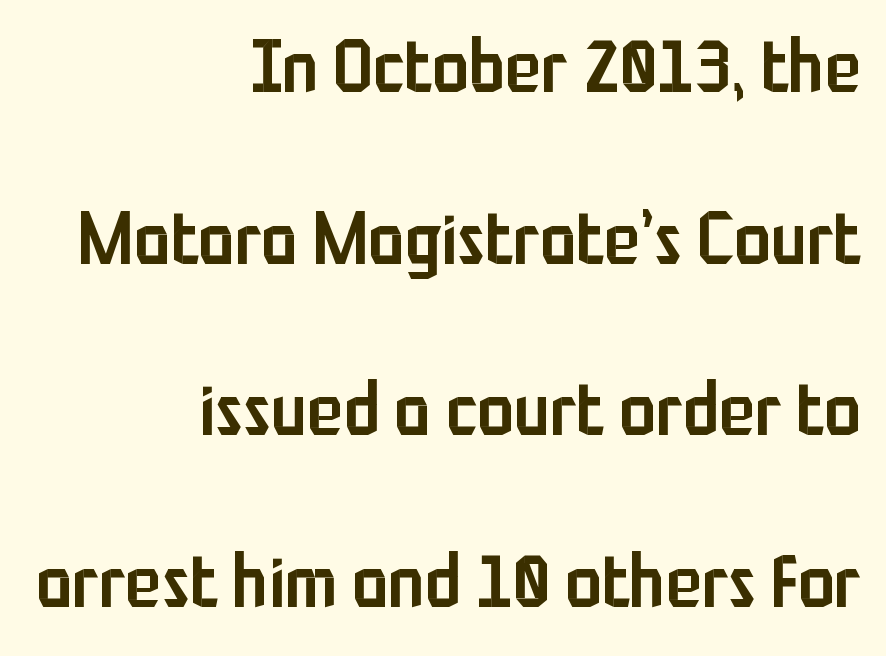
The leading is generous, giving the passage an open texture. Look at the tracking — it's just the regular setting, nothing added. Type style note: lacks serifs. The string is rendered with underlining switched off.
